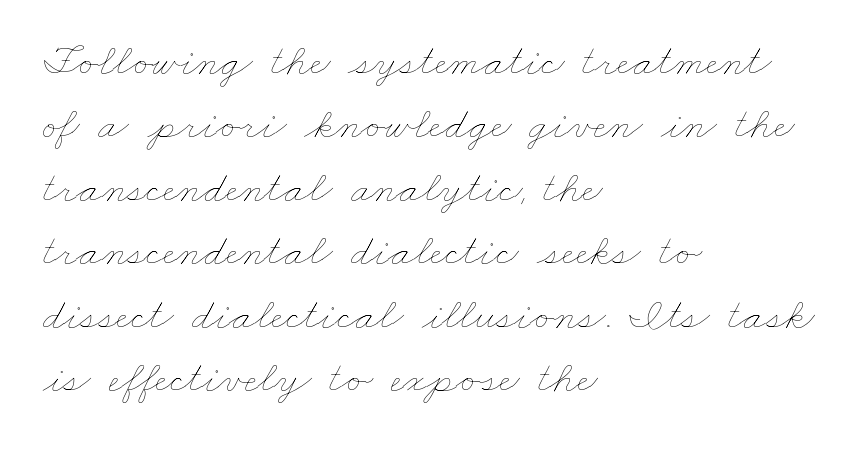
Q: Is the text bold? A: No.
Q: Is the text underlined? A: No.
Q: How is the paragraph aligned? A: Left-aligned.
Q: Is the spacing between letters normal or unusually wide? A: Normal.
Q: Is the spacing between lines tight, normal or loose? A: Normal.
Q: Width (condensed, normal, or wide)? A: Wide.
Q: Stroke contrast? A: Low.
Q: x-height? A: Small.
Q: Monospaced? A: No.
